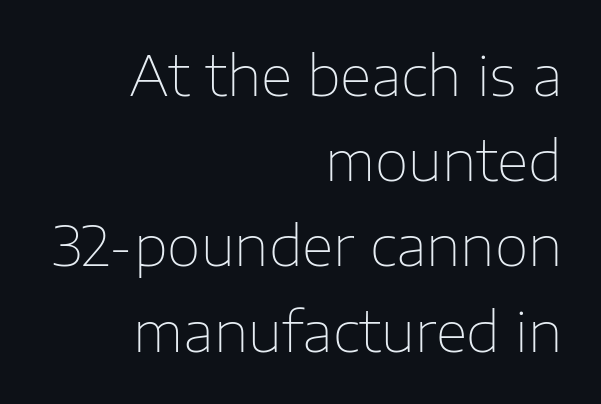
Plain, unruled lines of type. Students, observe: this is what conventionally led text looks like. This is sans-serif lettering, the kind often seen on screens and signage. Glyph-to-glyph distance matches everyday printed text. Think of a printed novel: that variable character pitch is what you see here. In CSS terms this would be text-align: right.
